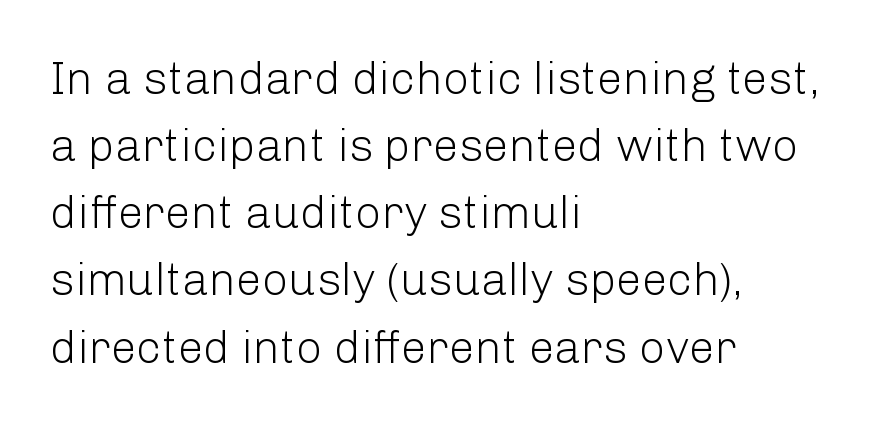
The image shows 46 px light sans-serif type, upright; set left-aligned, normal line spacing (1.46x), normal letter spacing, not underlined; low stroke contrast and a medium x-height.
